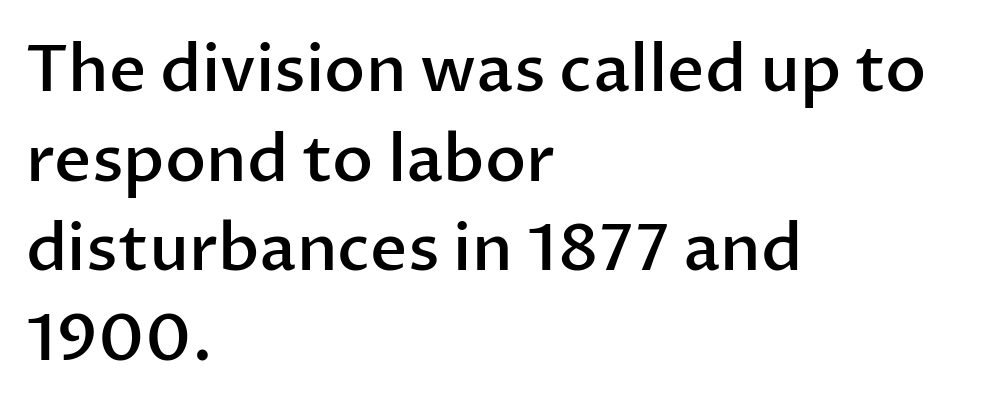
The image shows 65 px semibold sans-serif type, upright; set left-aligned, normal line spacing (1.38x), normal letter spacing, not underlined; low stroke contrast and a medium x-height.
